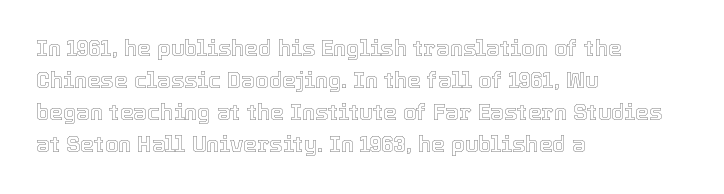
The image shows 22 px text type, upright; set left-aligned, normal line spacing (1.46x), normal letter spacing, not underlined.
